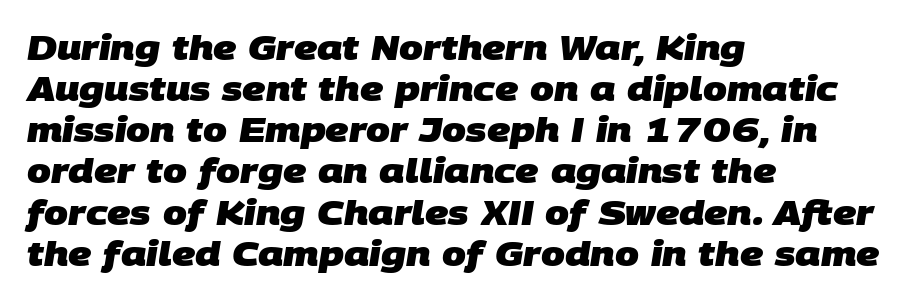
Descenders are the only things crossing below the line. The horizontal fit of the characters is conventional and even. Stroke terminals: plain, sans-serif. The passage shown is emphatically bold. Looks like regular typesetting: each glyph gets only the width it needs.
